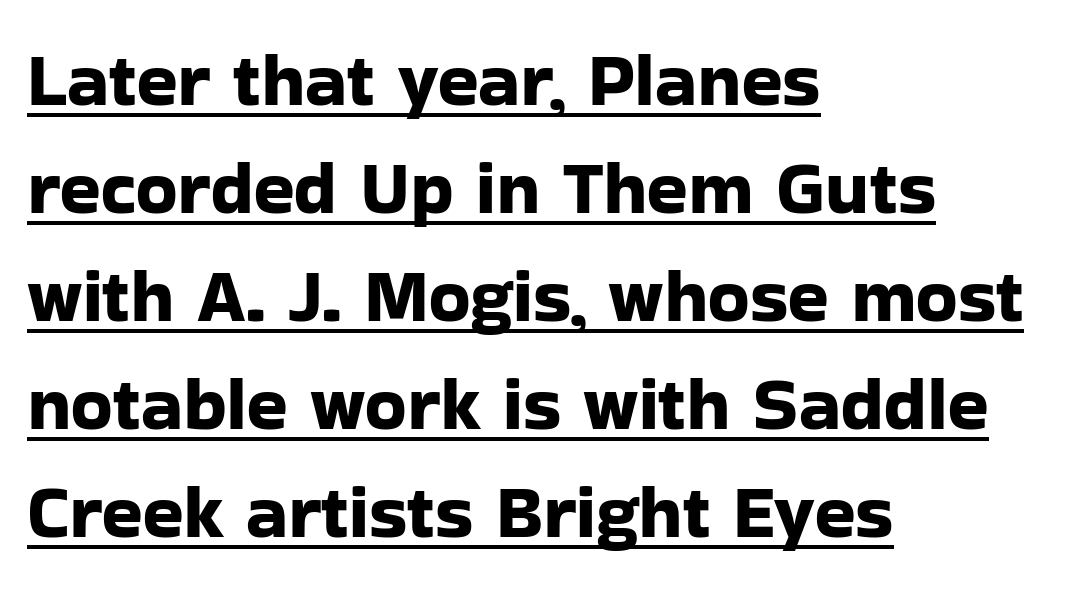
{"serif": "no", "italic": "no", "width": "normal", "stroke_contrast": "low", "x_height": "medium", "monospaced": "no", "underline": "yes", "align": "left", "line_spacing": "normal", "line_spacing_ratio": 1.44, "letter_spacing": "normal", "letter_spacing_em": 0.0, "glyph_px": 75}
